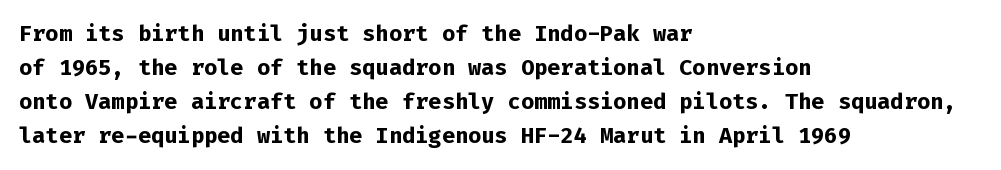
{"italic": "no", "bold": "yes", "underline": "no", "align": "left", "line_spacing": "normal", "line_spacing_ratio": 1.54, "letter_spacing": "normal", "letter_spacing_em": 0.0, "glyph_px": 22}
